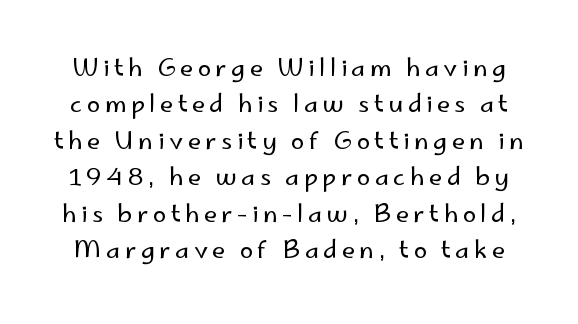
Words float on clear page, feet unadorned. Baseline-to-baseline distance is the conventional proportion of letter height. Bold? No — there's no thickening of the strokes. Vertical strokes here are truly vertical.
